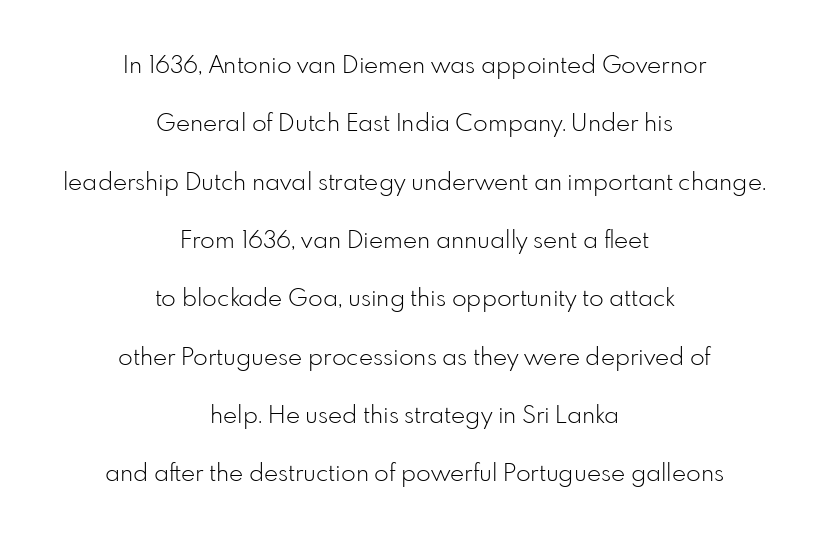
The passage shown is not bold in any degree. Does the leading feel generous? Absolutely, it's lavish. Short note: letters normally spaced. This rendering uses center alignment, leaving both contours irregular but symmetric. Does the lettering tilt? It doesn't — this is upright.
